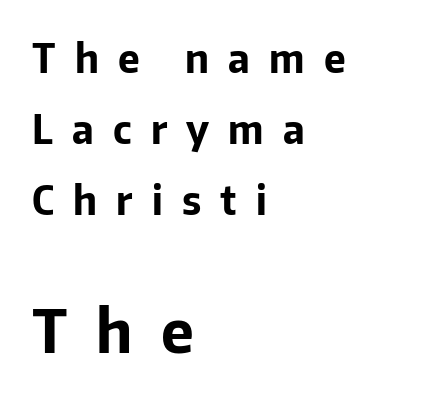
Q: Is the text bold? A: Yes.
Q: Is the text italic (slanted)? A: No, it is upright.
Q: Is the typeface a serif or a sans-serif typeface? A: Sans-serif.
Q: Is the text underlined? A: No.
Q: How is the paragraph aligned? A: Left-aligned.
Q: Is the spacing between letters normal or unusually wide? A: Unusually wide.
Q: Which block of text is set in a larger size, the first (top) or the second (bottom)? A: The second (bottom) one.
Q: Width (condensed, normal, or wide)? A: Normal.
Q: Stroke contrast? A: Low.
Q: x-height? A: Medium.
Q: Monospaced? A: No.
